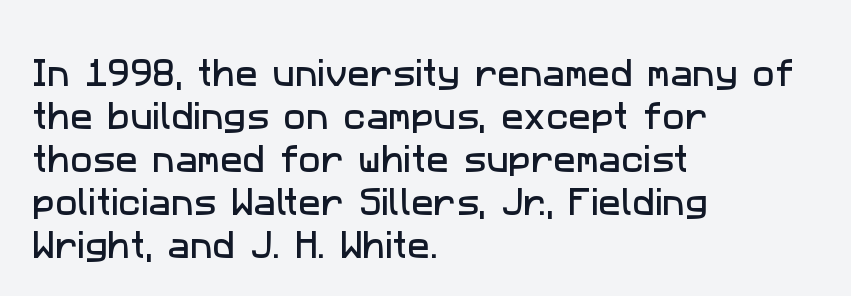
{"serif": "no", "width": "normal", "stroke_contrast": "low", "x_height": "medium", "monospaced": "no", "underline": "no", "align": "left", "line_spacing": "normal", "line_spacing_ratio": 1.43, "letter_spacing": "normal", "letter_spacing_em": 0.0, "glyph_px": 30}
